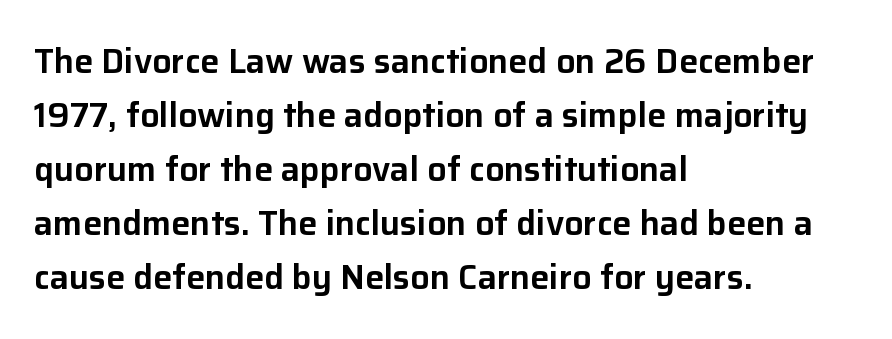
{"serif": "no", "italic": "no", "width": "normal", "stroke_contrast": "low", "x_height": "medium", "monospaced": "no", "underline": "no", "align": "left", "line_spacing": "normal", "line_spacing_ratio": 1.59, "letter_spacing": "normal", "letter_spacing_em": 0.0, "glyph_px": 34}
